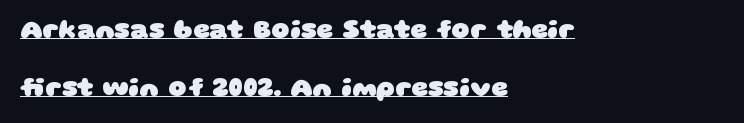
{"bold": "yes", "underline": "yes", "align": "left", "line_spacing": "loose", "line_spacing_ratio": 2.24, "letter_spacing": "normal", "letter_spacing_em": 0.0, "glyph_px": 26}
